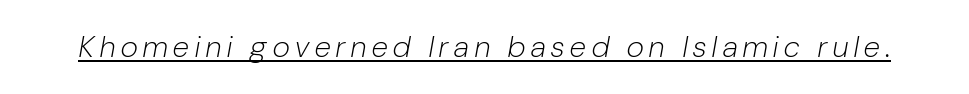
{"italic": "yes", "lean": "right", "slant_degrees": 10, "bold": "no", "weight": "light", "width": "condensed", "stroke_contrast": "low", "x_height": "medium", "monospaced": "no", "underline": "yes", "letter_spacing": "wide", "letter_spacing_em": 0.2, "glyph_px": 30}
